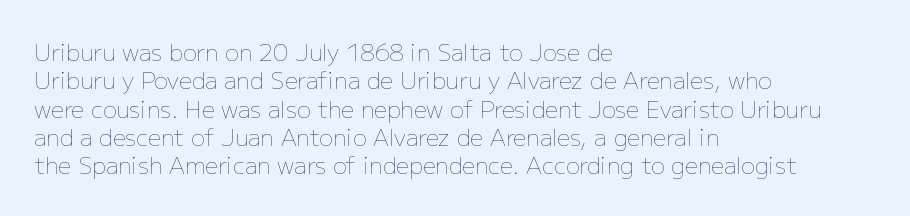
Q: Is the text bold? A: No.
Q: Is the text italic (slanted)? A: No, it is upright.
Q: Is the text underlined? A: No.
Q: How is the paragraph aligned? A: Left-aligned.
Q: Is the spacing between letters normal or unusually wide? A: Normal.
